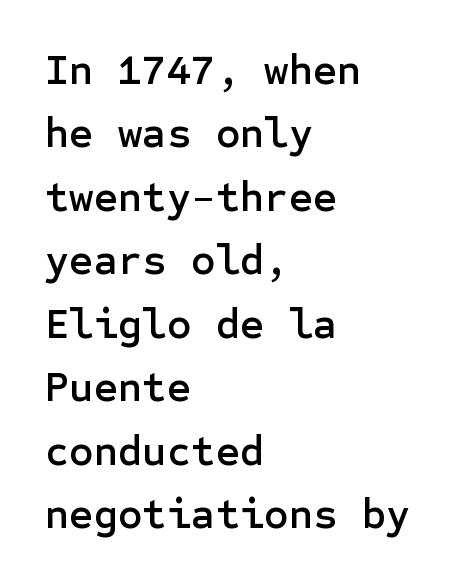
{"serif": "no", "italic": "no", "width": "normal", "stroke_contrast": "low", "x_height": "medium", "underline": "no", "align": "left", "line_spacing": "normal", "line_spacing_ratio": 1.51, "letter_spacing": "normal", "letter_spacing_em": 0.0, "glyph_px": 42}
